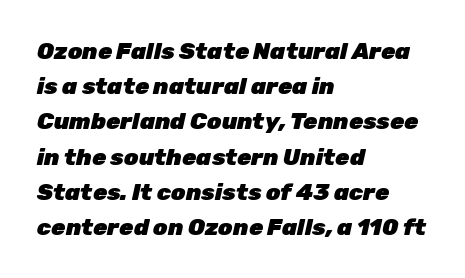
If you drew a ruler down the left edge, every line would touch it. There's an unmistakable incline to the writing here. The space between consecutive lines is moderate. The rendering keeps characters at their native spacing. A clean baseline with only descenders dipping below it.
